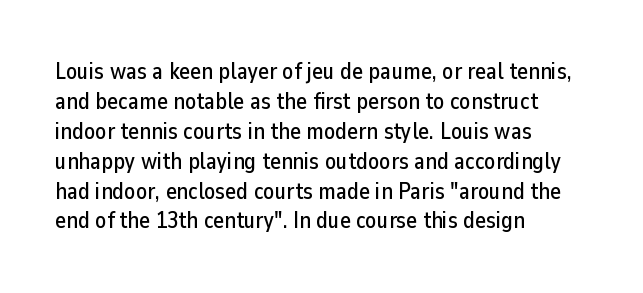
Q: Is the text italic (slanted)? A: No, it is upright.
Q: Is the text underlined? A: No.
Q: How is the paragraph aligned? A: Left-aligned.
Q: Is the spacing between letters normal or unusually wide? A: Normal.
Q: Is the spacing between lines tight, normal or loose? A: Normal.
